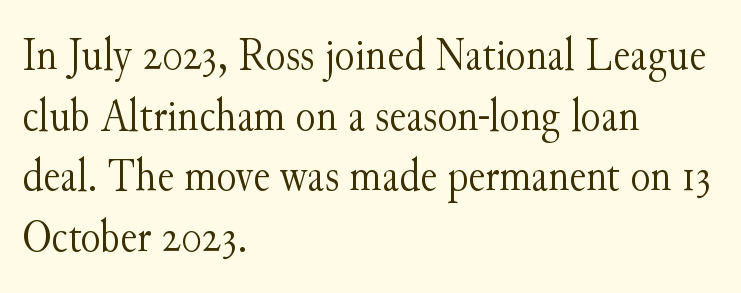
Q: Is the text bold? A: No.
Q: Is the text italic (slanted)? A: No, it is upright.
Q: Is the typeface a serif or a sans-serif typeface? A: Serif.
Q: Is the text underlined? A: No.
Q: How is the paragraph aligned? A: Left-aligned.
Q: Is the spacing between letters normal or unusually wide? A: Normal.
Q: Is the spacing between lines tight, normal or loose? A: Normal.
Q: Width (condensed, normal, or wide)? A: Normal.
Q: Stroke contrast? A: Medium.
Q: x-height? A: Small.
Q: Monospaced? A: No.
